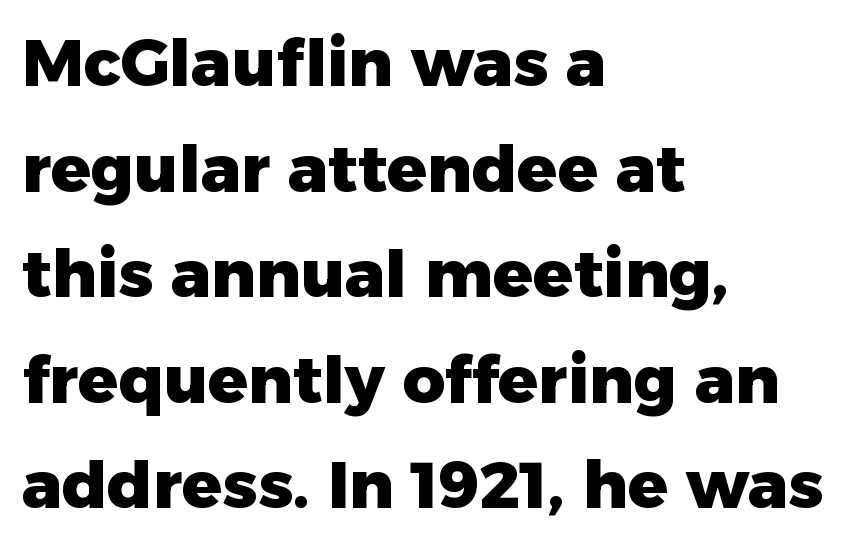
Q: Is the text bold? A: Yes.
Q: Is the text italic (slanted)? A: No, it is upright.
Q: Is the typeface a serif or a sans-serif typeface? A: Sans-serif.
Q: Is the text underlined? A: No.
Q: How is the paragraph aligned? A: Left-aligned.
Q: Is the spacing between letters normal or unusually wide? A: Normal.
Q: Is the spacing between lines tight, normal or loose? A: Normal.
Q: Width (condensed, normal, or wide)? A: Normal.
Q: Stroke contrast? A: Low.
Q: x-height? A: Medium.
Q: Monospaced? A: No.
